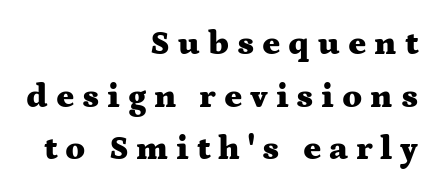
{"serif": "yes", "italic": "no", "bold": "yes", "weight": "heavy", "width": "wide", "stroke_contrast": "medium", "x_height": "medium", "monospaced": "no", "underline": "no", "align": "right", "line_spacing": "normal", "line_spacing_ratio": 1.55, "letter_spacing": "wide", "letter_spacing_em": 0.23, "glyph_px": 34}
